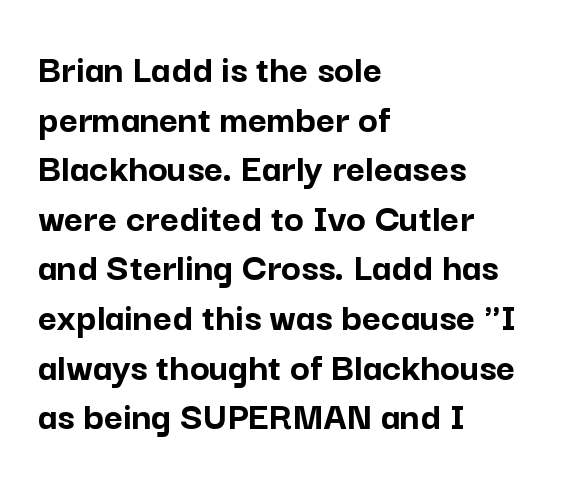
The image shows 41 px semibold sans-serif type, upright; set left-aligned, line spacing 1.21x, normal letter spacing, not underlined; low stroke contrast and a medium x-height.
